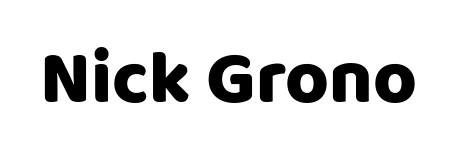
{"serif": "no", "italic": "no", "width": "normal", "stroke_contrast": "low", "x_height": "large", "monospaced": "no", "underline": "no", "letter_spacing": "normal", "letter_spacing_em": 0.0, "glyph_px": 75}
